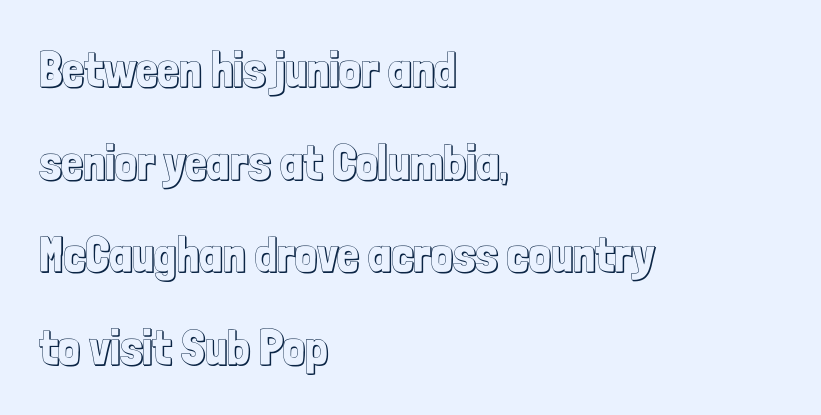
In CSS terms this would be text-align: left. Observe the ordinary spacing: letters are neighbours, not strangers. Ascenders rise straight up at ninety degrees. The words here are not underlined. Is this a fixed-width face? No — the glyphs have proportional, varying widths.
